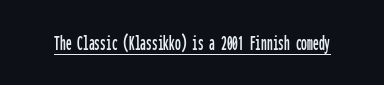
You can see a thin bar hugging the bottom of the glyphs. This rendering leaves character spacing at its baseline value. Style check: upright.
